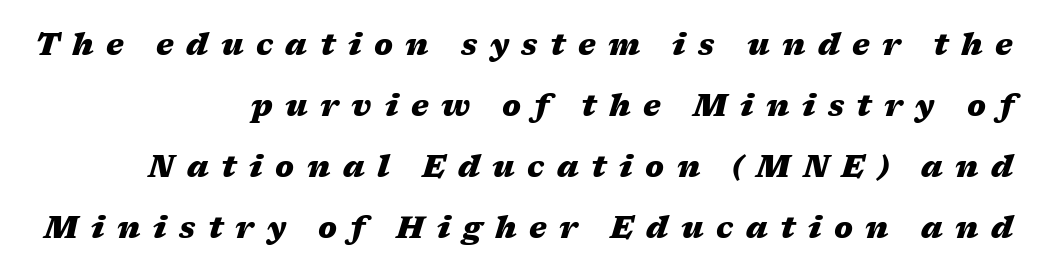
The image shows 30 px heavy, wide type, italic (leaning right); set right-aligned, loose line spacing (2.03x), unusually wide letter spacing (+0.42 em), not underlined; medium stroke contrast and a medium x-height.
